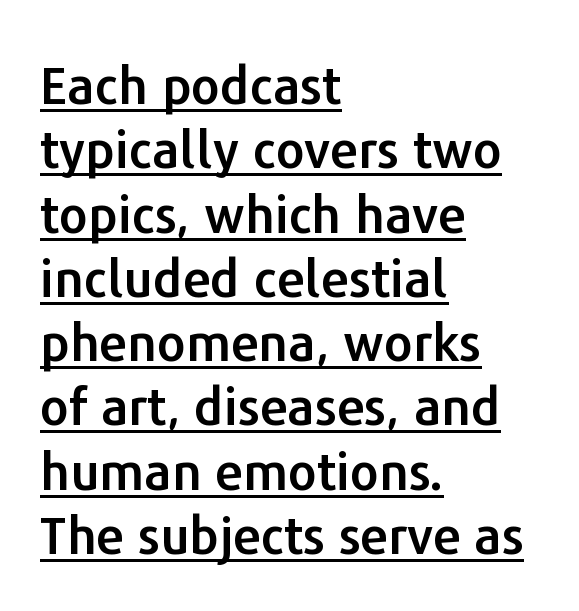
This is sans-serif lettering, the kind often seen on screens and signage. Tracking here is standard; glyphs follow each other at the usual distance. A typesetter would mark this as roman, not italic. One glance says typical: line gaps are just what's usual. Short and long lines alike share a common starting point at left. Has an underline been added? It has.
